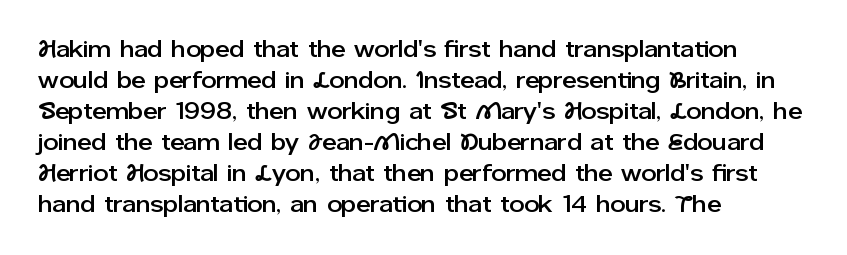
{"italic": "no", "underline": "no", "align": "left", "line_spacing": "normal", "line_spacing_ratio": 1.29, "letter_spacing": "normal", "letter_spacing_em": 0.0, "glyph_px": 24}
